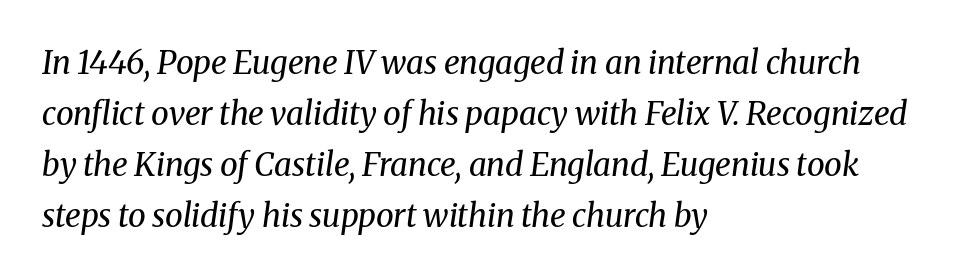
Q: Is the text bold? A: No.
Q: Is the text italic (slanted)? A: Yes, it leans right by about 8 degrees.
Q: Is the typeface a serif or a sans-serif typeface? A: Serif.
Q: Is the text underlined? A: No.
Q: How is the paragraph aligned? A: Left-aligned.
Q: Is the spacing between letters normal or unusually wide? A: Normal.
Q: Is the spacing between lines tight, normal or loose? A: Normal.
Q: Width (condensed, normal, or wide)? A: Normal.
Q: Stroke contrast? A: Medium.
Q: x-height? A: Medium.
Q: Monospaced? A: No.
